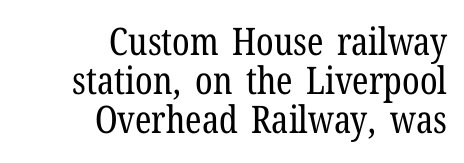
The image shows 38 px regular-weight, condensed serif type, upright; set right-aligned, tight line spacing (1.03x), normal letter spacing, not underlined; low stroke contrast and a medium x-height.
